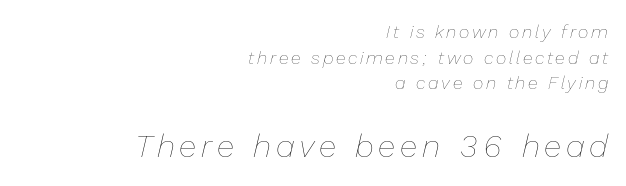
Q: Is the text bold? A: No.
Q: Is the text italic (slanted)? A: Yes, it leans right by about 13 degrees.
Q: Is the text underlined? A: No.
Q: How is the paragraph aligned? A: Right-aligned.
Q: Is the spacing between lines tight, normal or loose? A: Normal.
Q: Which block of text is set in a larger size, the first (top) or the second (bottom)? A: The second (bottom) one.
Q: Width (condensed, normal, or wide)? A: Normal.
Q: Stroke contrast? A: Low.
Q: x-height? A: Medium.
Q: Monospaced? A: No.
